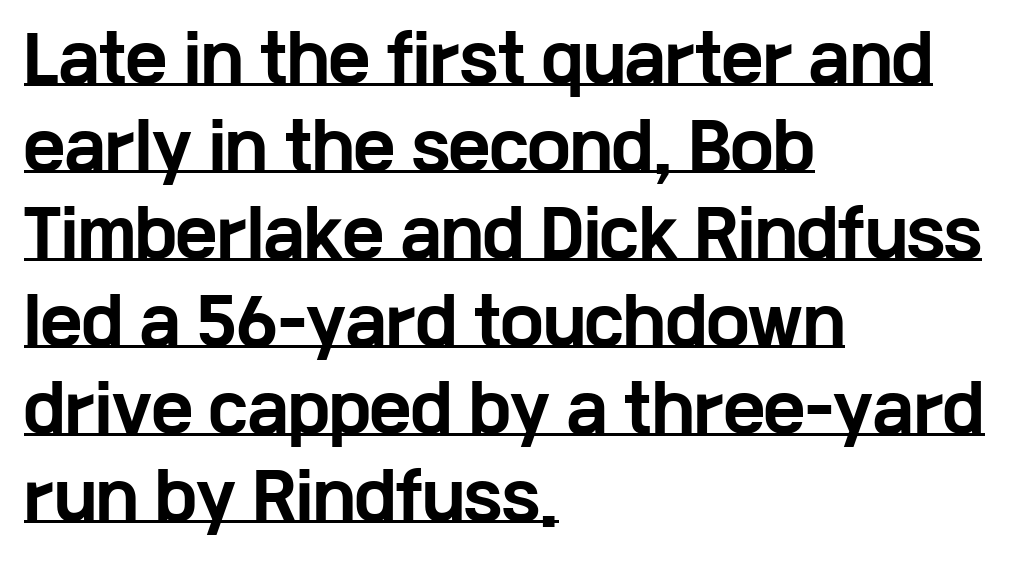
Q: Is the text bold? A: Yes.
Q: Is the text italic (slanted)? A: No, it is upright.
Q: Is the typeface a serif or a sans-serif typeface? A: Sans-serif.
Q: Is the text underlined? A: Yes.
Q: How is the paragraph aligned? A: Left-aligned.
Q: Is the spacing between letters normal or unusually wide? A: Normal.
Q: Is the spacing between lines tight, normal or loose? A: Normal.
Q: Width (condensed, normal, or wide)? A: Wide.
Q: Stroke contrast? A: Low.
Q: x-height? A: Medium.
Q: Monospaced? A: No.
